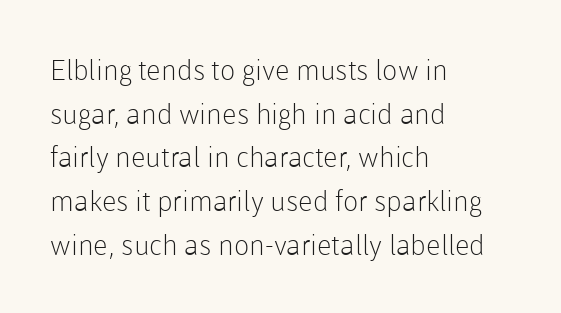
{"serif": "no", "italic": "no", "bold": "no", "weight": "light", "width": "normal", "stroke_contrast": "low", "x_height": "medium", "monospaced": "no", "underline": "no", "align": "left", "line_spacing": "normal", "line_spacing_ratio": 1.56, "letter_spacing": "normal", "letter_spacing_em": 0.0, "glyph_px": 28}
